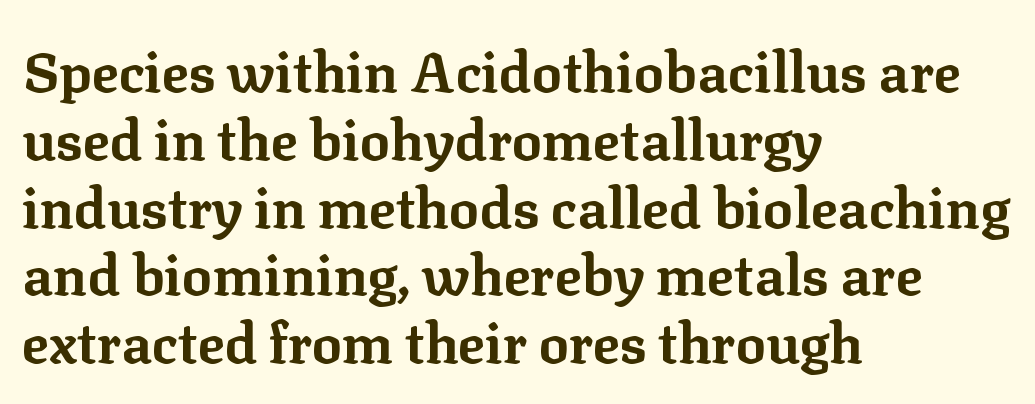
{"serif": "yes", "italic": "no", "bold": "yes", "weight": "bold", "width": "normal", "stroke_contrast": "low", "x_height": "medium", "monospaced": "no", "underline": "no", "align": "left", "line_spacing_ratio": 1.21, "letter_spacing": "normal", "letter_spacing_em": 0.0, "glyph_px": 56}
